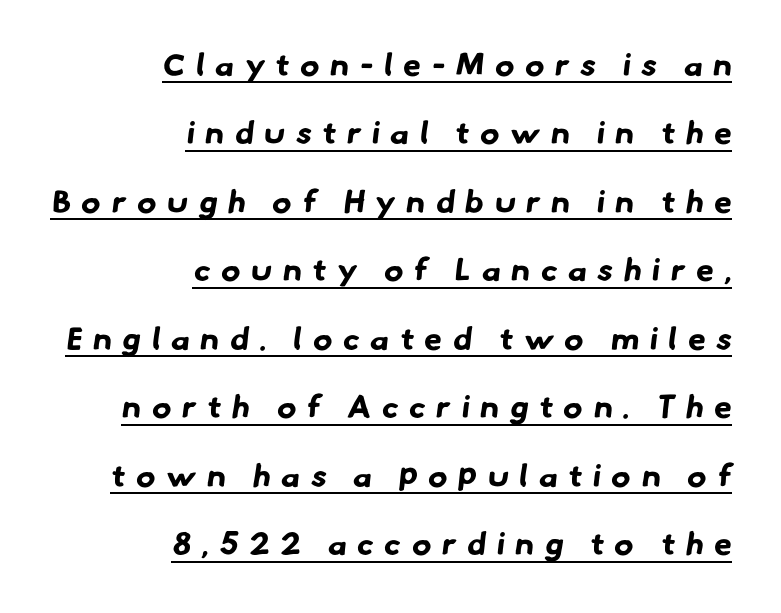
{"serif": "no", "bold": "yes", "weight": "bold", "width": "normal", "stroke_contrast": "low", "x_height": "small", "monospaced": "no", "underline": "yes", "align": "right", "line_spacing": "loose", "line_spacing_ratio": 2.14, "letter_spacing": "wide", "letter_spacing_em": 0.34, "glyph_px": 32}
